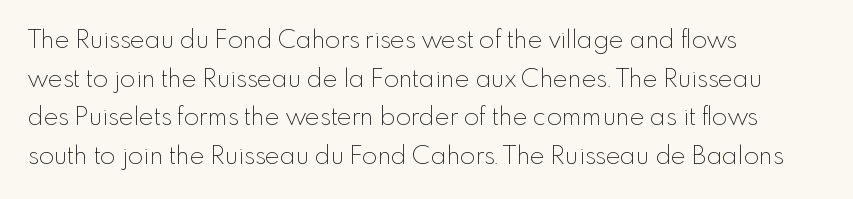
{"italic": "no", "bold": "no", "underline": "no", "align": "left", "line_spacing": "normal", "line_spacing_ratio": 1.55, "letter_spacing": "normal", "letter_spacing_em": 0.0, "glyph_px": 25}
